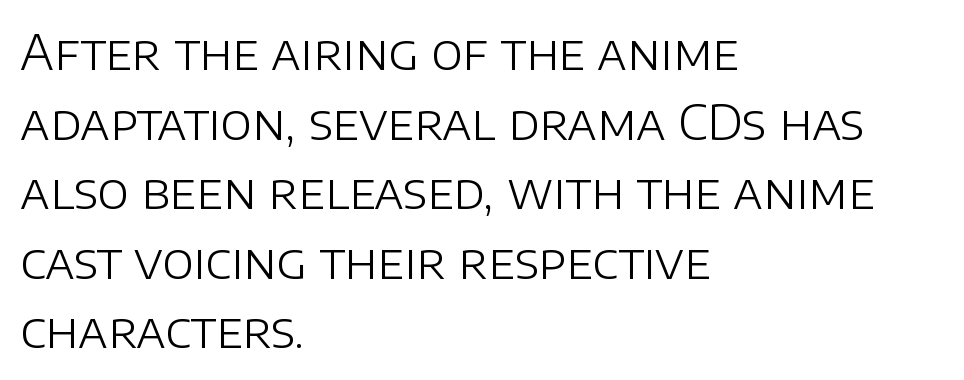
The image shows 48 px light sans-serif type, upright; set left-aligned, normal line spacing (1.45x), normal letter spacing, not underlined; low stroke contrast and a large x-height.
